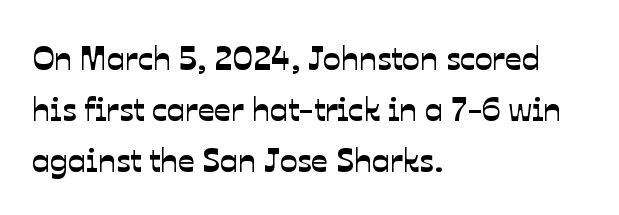
A typesetter would call this leading conventional body-copy spacing. Is the letter spacing exaggerated? No — it looks like the ordinary default. Each letter's strokes conclude bluntly, with no projecting serifs. Think of a printed novel: that variable character pitch is what you see here.
